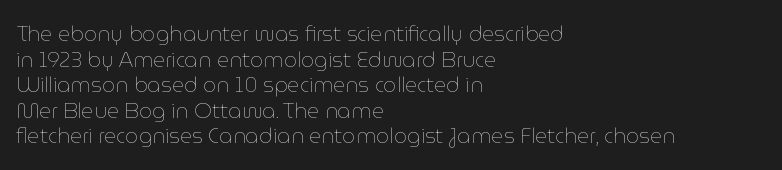
The image shows 21 px text type, upright; set left-aligned, line spacing 1.22x, normal letter spacing, not underlined.
